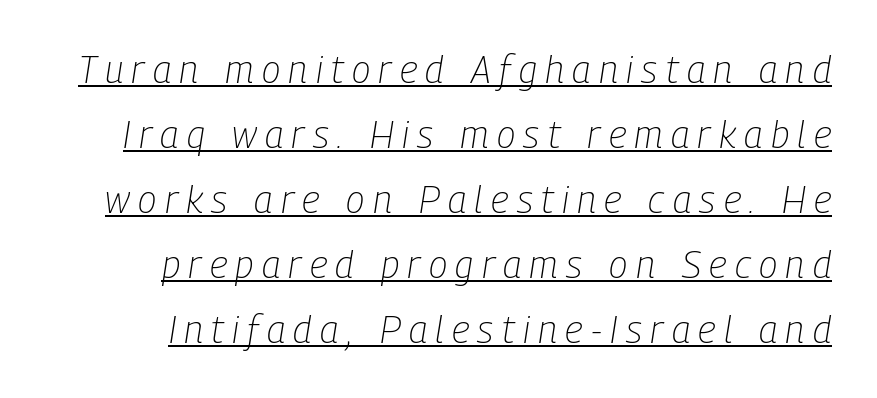
{"italic": "yes", "lean": "right", "slant_degrees": 9, "bold": "no", "weight": "light", "width": "condensed", "stroke_contrast": "low", "x_height": "medium", "monospaced": "no", "underline": "yes", "line_spacing_ratio": 1.71, "letter_spacing": "wide", "letter_spacing_em": 0.22, "glyph_px": 38}
